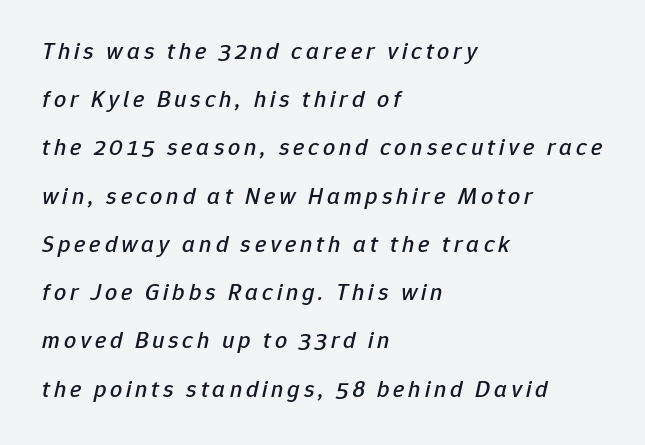
The image shows 24 px text type, italic (leaning right); set left-aligned, loose line spacing (2.01x), not underlined.
